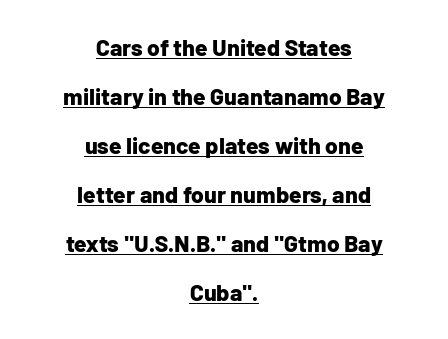
Students, note that the glyphs here touch the page at normal intervals. Line spacing here is loose. Like a heading marked for emphasis, these lines bear an underscore. Thick stems and heavy bowls — unmistakably bold. Italic: no, the glyphs are upright roman.
